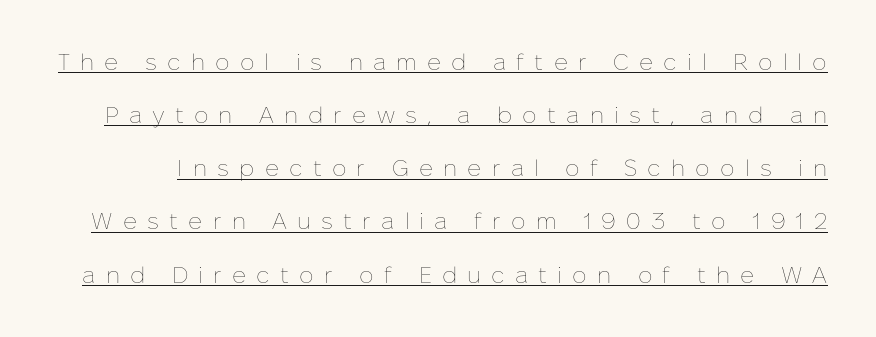
{"italic": "no", "bold": "no", "underline": "yes", "line_spacing": "loose", "line_spacing_ratio": 2.31, "letter_spacing": "wide", "letter_spacing_em": 0.44, "glyph_px": 23}
